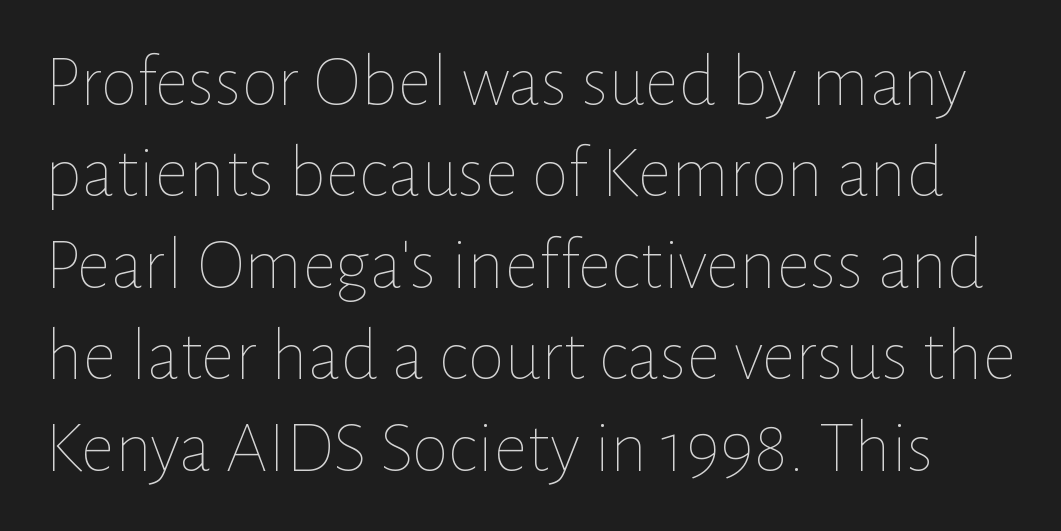
{"italic": "no", "bold": "no", "weight": "thin", "width": "normal", "stroke_contrast": "low", "x_height": "medium", "monospaced": "no", "underline": "no", "line_spacing_ratio": 1.22, "letter_spacing": "normal", "letter_spacing_em": 0.0, "glyph_px": 75}
